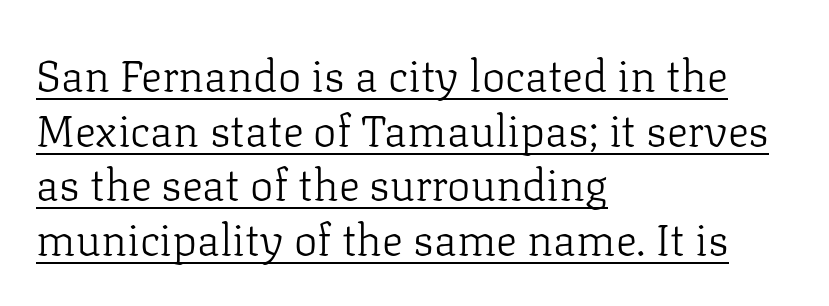
Q: Is the text bold? A: No.
Q: Is the text italic (slanted)? A: No, it is upright.
Q: Is the typeface a serif or a sans-serif typeface? A: Serif.
Q: Is the text underlined? A: Yes.
Q: How is the paragraph aligned? A: Left-aligned.
Q: Is the spacing between letters normal or unusually wide? A: Normal.
Q: Width (condensed, normal, or wide)? A: Normal.
Q: Stroke contrast? A: Low.
Q: x-height? A: Medium.
Q: Monospaced? A: No.
